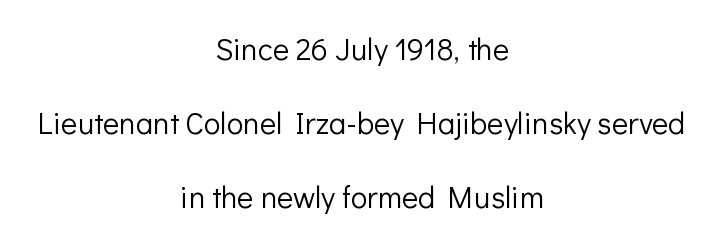
Q: Is the text bold? A: No.
Q: Is the text italic (slanted)? A: No, it is upright.
Q: Is the typeface a serif or a sans-serif typeface? A: Sans-serif.
Q: Is the text underlined? A: No.
Q: How is the paragraph aligned? A: Centered.
Q: Is the spacing between letters normal or unusually wide? A: Normal.
Q: Is the spacing between lines tight, normal or loose? A: Loose.
Q: Width (condensed, normal, or wide)? A: Normal.
Q: Stroke contrast? A: Low.
Q: x-height? A: Medium.
Q: Monospaced? A: No.
